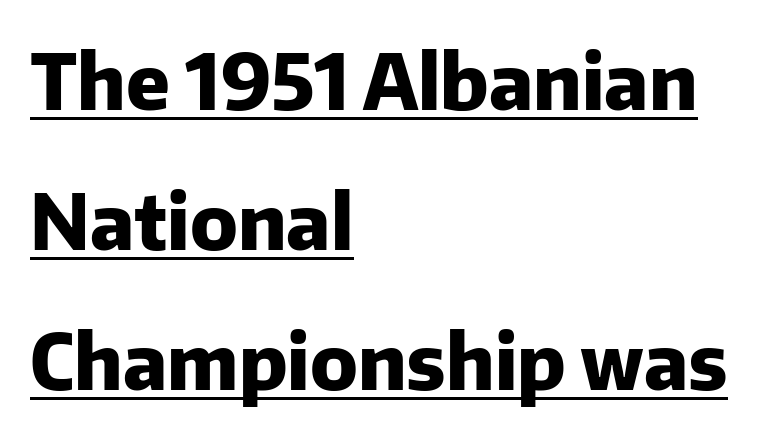
Q: Is the text bold? A: Yes.
Q: Is the text italic (slanted)? A: No, it is upright.
Q: Is the typeface a serif or a sans-serif typeface? A: Sans-serif.
Q: Is the text underlined? A: Yes.
Q: How is the paragraph aligned? A: Left-aligned.
Q: Is the spacing between letters normal or unusually wide? A: Normal.
Q: Width (condensed, normal, or wide)? A: Normal.
Q: Stroke contrast? A: Low.
Q: x-height? A: Medium.
Q: Monospaced? A: No.
